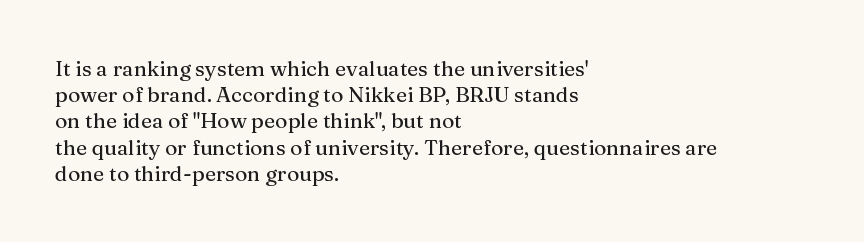
{"italic": "no", "underline": "no", "align": "left", "line_spacing": "normal", "line_spacing_ratio": 1.25, "letter_spacing": "normal", "letter_spacing_em": 0.0, "glyph_px": 21}
